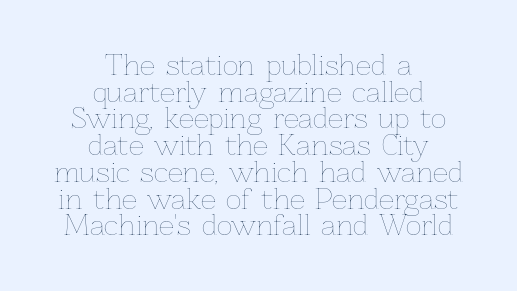
Horizontal bands of white between lines are thin slivers. The tracking reads as untouched default to a designer's eye. The specimen reads as upright at a glance. Horizontal alignment here is central, giving a formal, balanced look.
